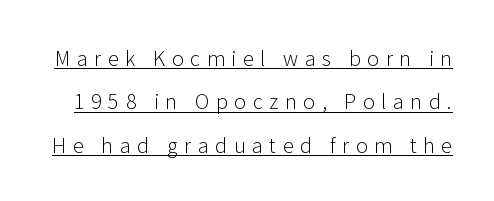
The image shows 20 px text type, upright; set loose line spacing (2.17x), unusually wide letter spacing (+0.33 em), underlined.
